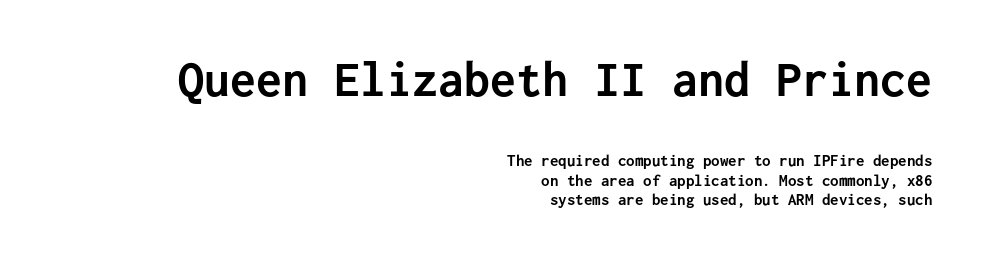
The letters stand straight up with perfectly vertical stems. Think of a typewriter: that constant character pitch is what you see here. Is the type bold? Yes — the strokes are clearly thick and heavy. A flush-right, rag-left setting is used for this passage. Underlining? Definitely not there.
